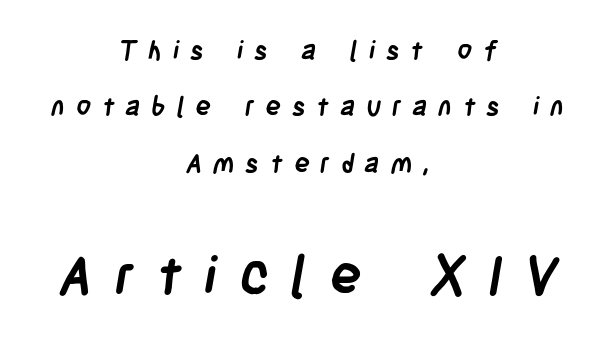
Q: Is the text bold? A: Yes.
Q: Is the typeface a serif or a sans-serif typeface? A: Sans-serif.
Q: Is the text underlined? A: No.
Q: How is the paragraph aligned? A: Centered.
Q: Is the spacing between letters normal or unusually wide? A: Unusually wide.
Q: Is the spacing between lines tight, normal or loose? A: Loose.
Q: Which block of text is set in a larger size, the first (top) or the second (bottom)? A: The second (bottom) one.
Q: Width (condensed, normal, or wide)? A: Condensed.
Q: Stroke contrast? A: Low.
Q: x-height? A: Large.
Q: Monospaced? A: No.
